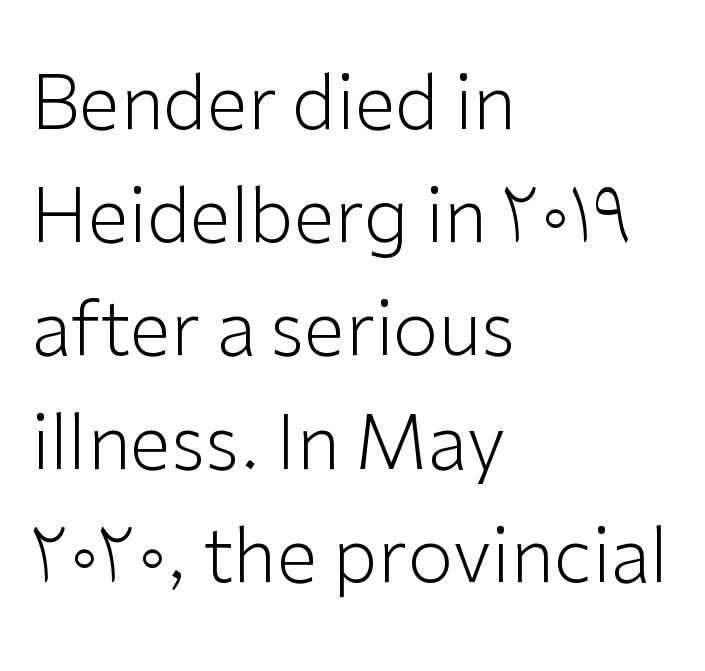
The image shows 74 px light sans-serif type, upright; set left-aligned, normal line spacing (1.53x), normal letter spacing, not underlined; low stroke contrast and a medium x-height.
